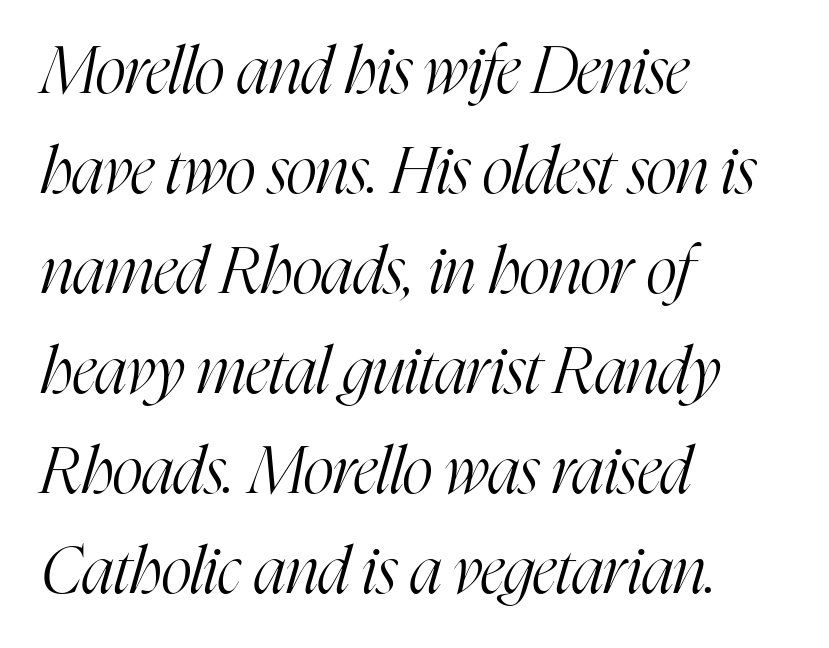
{"serif": "yes", "italic": "yes", "lean": "right", "slant_degrees": 16, "bold": "no", "weight": "light", "width": "condensed", "stroke_contrast": "high", "x_height": "medium", "monospaced": "no", "underline": "no", "align": "left", "line_spacing": "normal", "line_spacing_ratio": 1.54, "letter_spacing": "normal", "letter_spacing_em": 0.0, "glyph_px": 65}
